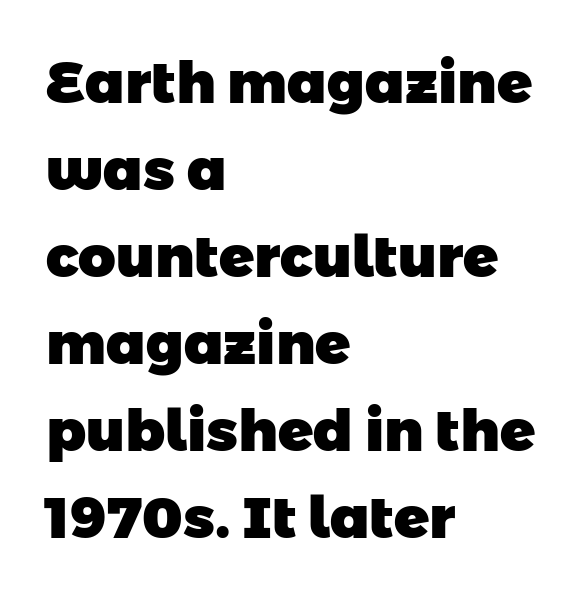
The image shows 58 px heavy sans-serif type; set left-aligned, normal line spacing (1.5x), normal letter spacing, not underlined; low stroke contrast and a medium x-height.
